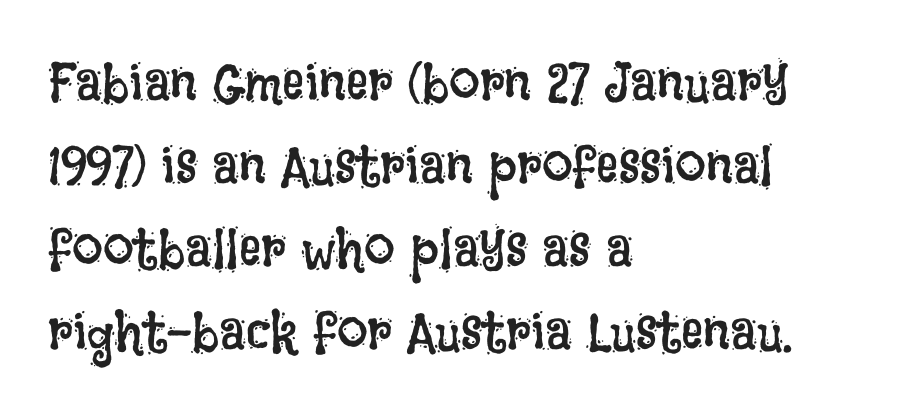
Q: Is the text bold? A: No.
Q: Is the text italic (slanted)? A: No, it is upright.
Q: Is the text underlined? A: No.
Q: How is the paragraph aligned? A: Left-aligned.
Q: Is the spacing between letters normal or unusually wide? A: Normal.
Q: Is the spacing between lines tight, normal or loose? A: Normal.
Q: Width (condensed, normal, or wide)? A: Condensed.
Q: Stroke contrast? A: Low.
Q: x-height? A: Large.
Q: Monospaced? A: No.
